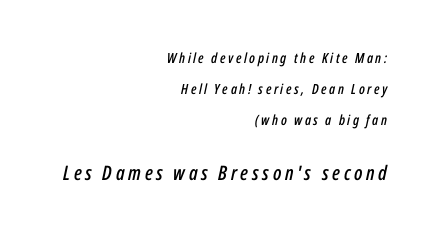
The image shows 20 px text type, italic (leaning right); set right-aligned, loose line spacing (2.23x), not underlined; the second (bottom) block is 1.43x larger.
